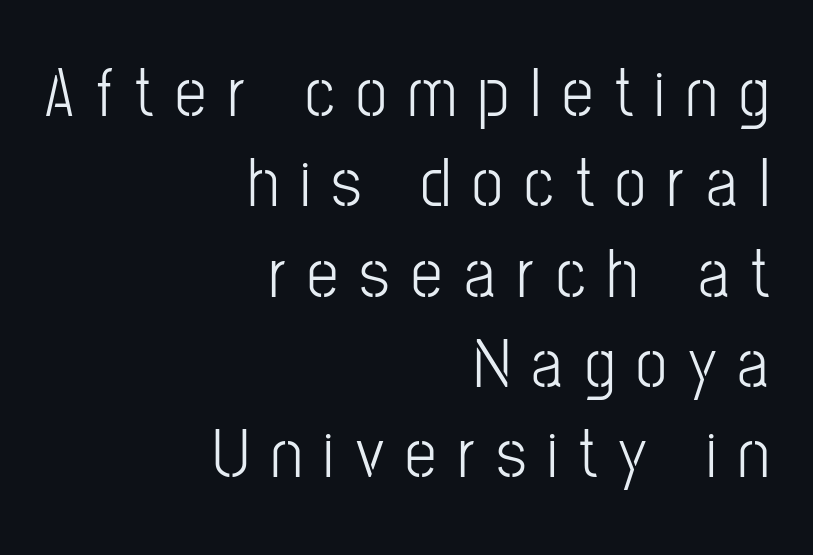
The image shows 70 px condensed sans-serif type, upright; set right-aligned, normal line spacing (1.29x), unusually wide letter spacing (+0.31 em), not underlined; low stroke contrast and a medium x-height.
